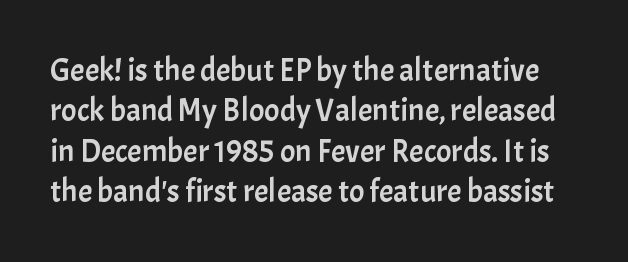
Baseline-to-baseline distance is the conventional proportion of letter height. Has an underline been added? It has not. Posture: upright roman. This sample has the flowing, uneven cadence of proportional lettering. The face used here is a sans, in the tradition of grotesques and geometrics.
